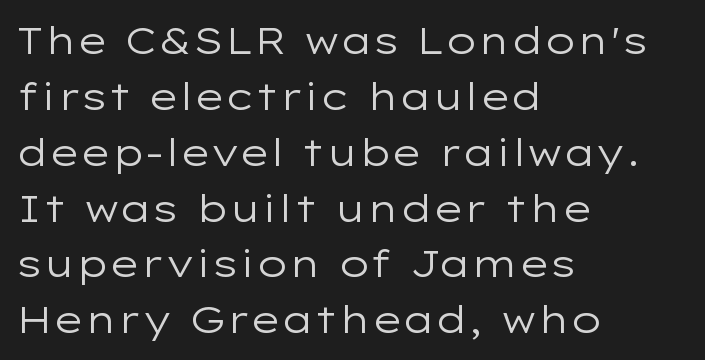
Compared with typical paragraphs, the rows here are spaced about the same. When letters stand straight like this, we call the style roman or upright. Proportional: the letters do not fall into vertical columns. A classic flush-left, rag-right setting is used for this passage. The glyphs in this specimen are sans serif. Nobody drew a line under any word here.
